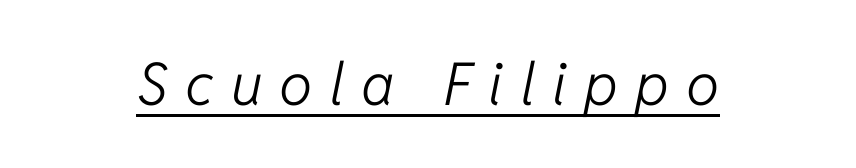
The image shows 59 px light type, italic (leaning right); set unusually wide letter spacing (+0.29 em), underlined; low stroke contrast and a medium x-height.
